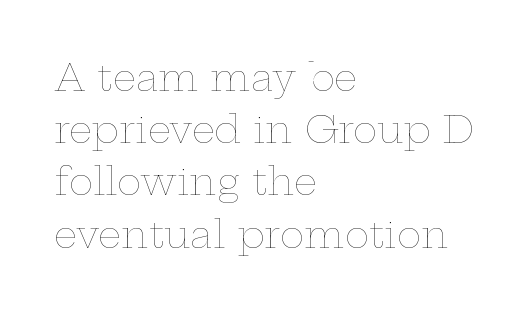
Q: Is the text bold? A: No.
Q: Is the text italic (slanted)? A: No, it is upright.
Q: Is the text underlined? A: No.
Q: How is the paragraph aligned? A: Left-aligned.
Q: Is the spacing between letters normal or unusually wide? A: Normal.
Q: Is the spacing between lines tight, normal or loose? A: Normal.
Q: Width (condensed, normal, or wide)? A: Wide.
Q: Stroke contrast? A: Low.
Q: x-height? A: Medium.
Q: Monospaced? A: No.
